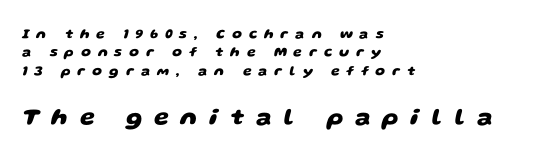
Is the lower block the larger one? Yes — the lower block carries the bigger type. The line texture is sparse and dotted thanks to wide tracking. Each glyph is drawn with heavy, bold strokes. In terms of leading, this rendering sits right in the middle. A clean baseline with only descenders dipping below it. Horizontally, the lines are justified to the leading edge only.
